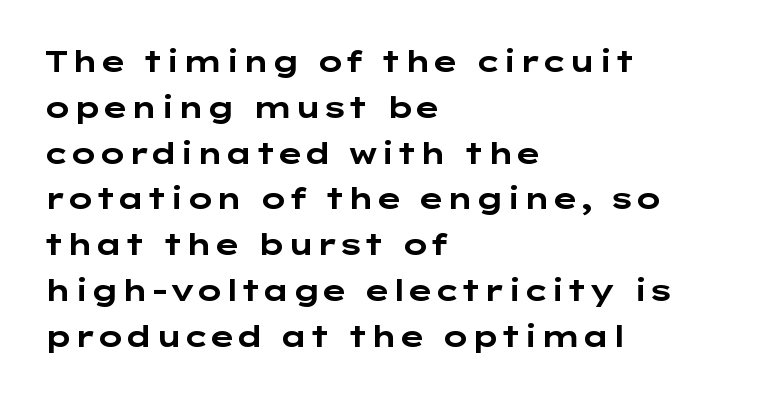
{"serif": "no", "italic": "no", "bold": "yes", "weight": "bold", "width": "wide", "stroke_contrast": "low", "x_height": "medium", "underline": "no", "align": "left", "line_spacing": "normal", "line_spacing_ratio": 1.58, "letter_spacing": "normal", "letter_spacing_em": 0.0, "glyph_px": 29}
